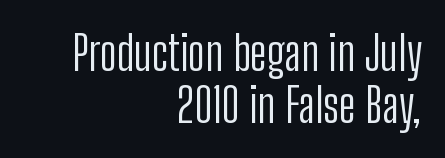
Q: Is the text bold? A: No.
Q: Is the text italic (slanted)? A: No, it is upright.
Q: Is the typeface a serif or a sans-serif typeface? A: Sans-serif.
Q: Is the text underlined? A: No.
Q: How is the paragraph aligned? A: Right-aligned.
Q: Is the spacing between letters normal or unusually wide? A: Normal.
Q: Is the spacing between lines tight, normal or loose? A: Tight.
Q: Width (condensed, normal, or wide)? A: Condensed.
Q: Stroke contrast? A: Low.
Q: x-height? A: Medium.
Q: Monospaced? A: No.
